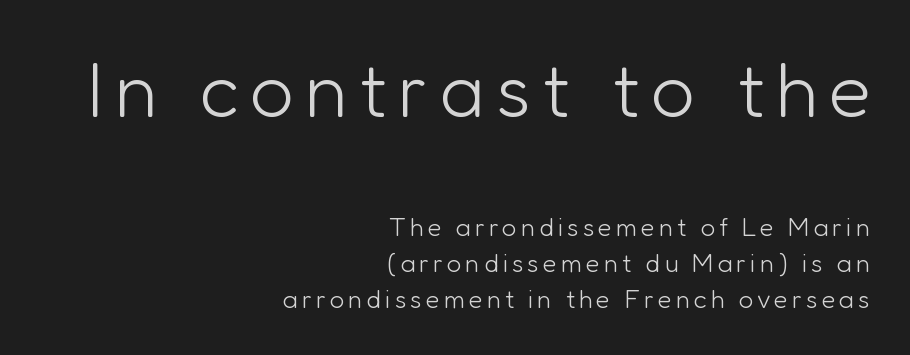
{"serif": "no", "italic": "no", "bold": "no", "weight": "light", "width": "normal", "stroke_contrast": "low", "x_height": "medium", "monospaced": "no", "underline": "no", "align": "right", "line_spacing": "normal", "line_spacing_ratio": 1.38, "larger_block": "first", "size_ratio": 3.0, "glyph_px": 78}
